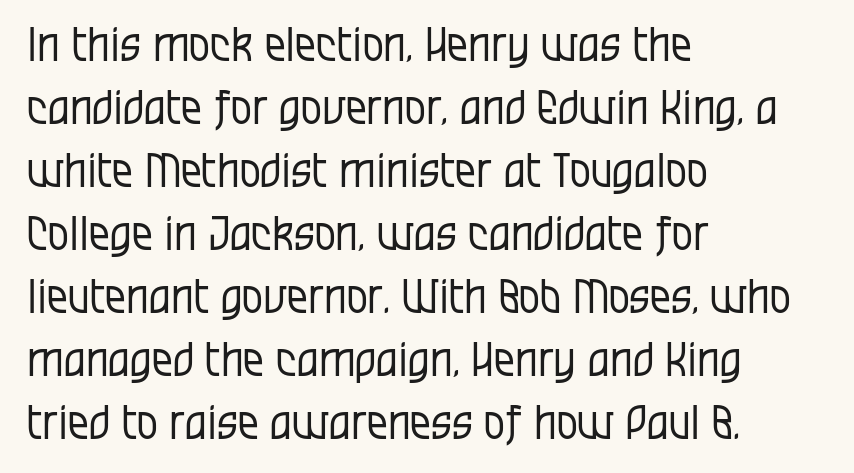
The image shows 47 px regular-weight, condensed sans-serif type, upright; set left-aligned, normal line spacing (1.34x), normal letter spacing, not underlined; low stroke contrast and a large x-height.
